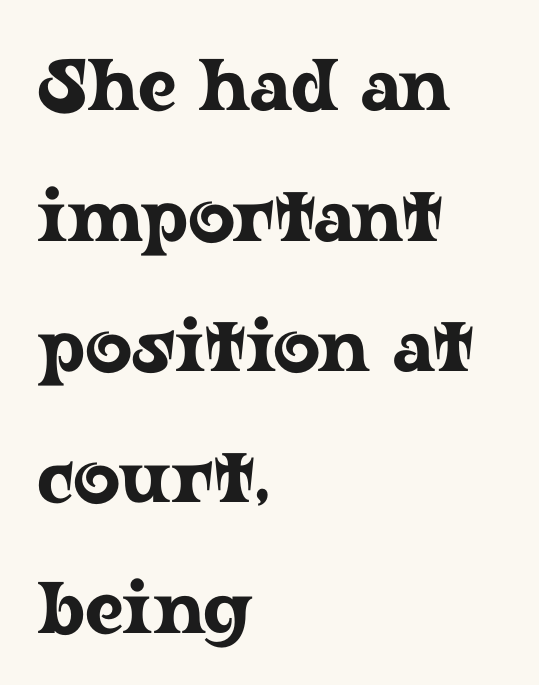
The image shows 73 px wide serif type, upright; set left-aligned, line spacing 1.79x, normal letter spacing, not underlined; low stroke contrast and a medium x-height.
